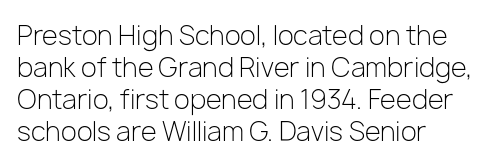
{"italic": "no", "bold": "no", "underline": "no", "align": "left", "line_spacing_ratio": 1.23, "letter_spacing": "normal", "letter_spacing_em": 0.0, "glyph_px": 26}
